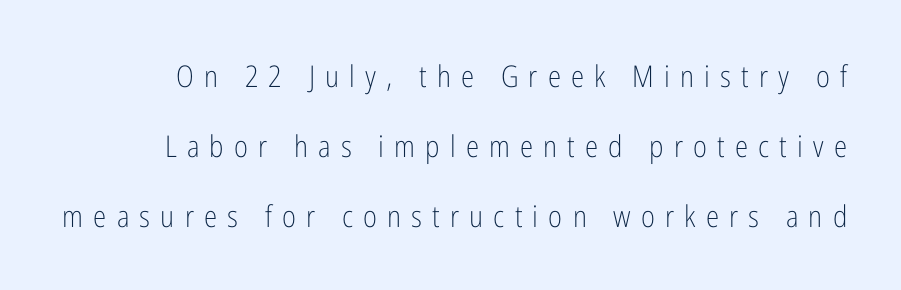
The image shows 30 px light, condensed sans-serif type, upright; set loose line spacing (2.33x), unusually wide letter spacing (+0.34 em), not underlined; low stroke contrast and a medium x-height.
